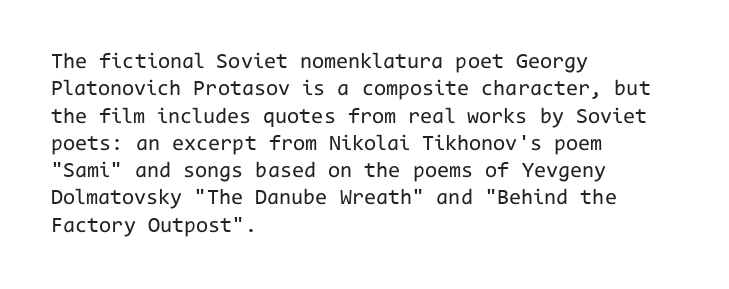
Rendered with straight, roman letterforms. Weight: not bold — regular or lighter. Words appear dense and cohesive because spacing is normal. Horizontal alignment here is leftward, the default for most running prose. A clean baseline with only descenders dipping below it.
